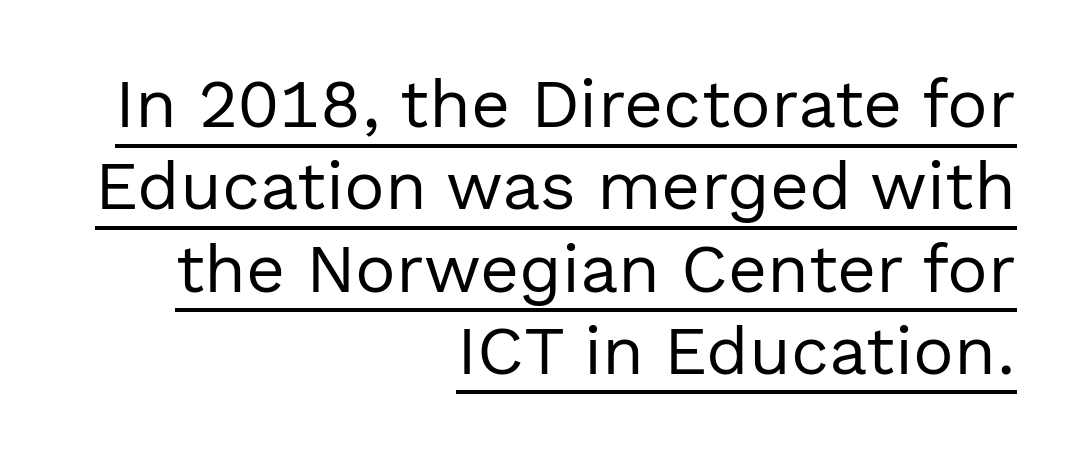
In terms of letterspacing, this is plain default setting. No heavy texture on the line: the type isn't bold. Each letter keeps its own natural width here, so spacing adapts to shape. A flush-right, rag-left setting is used for this passage. The specimen reads as upright at a glance.
